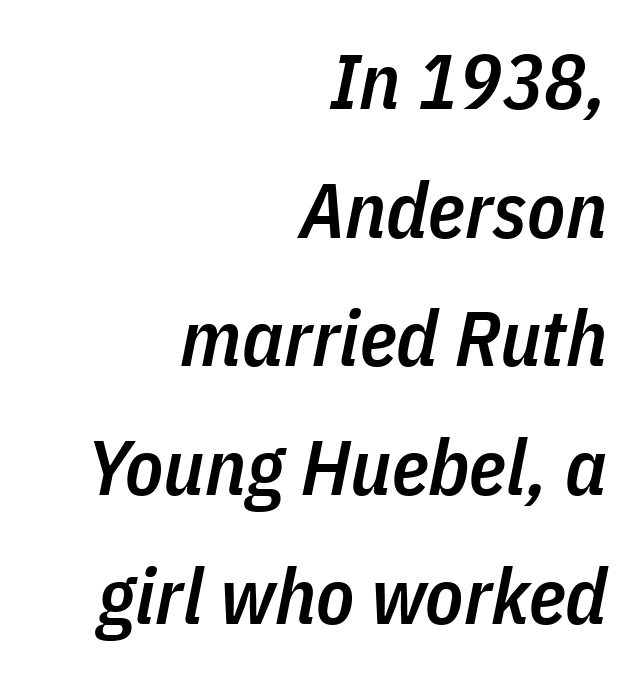
{"italic": "yes", "lean": "right", "slant_degrees": 11, "bold": "semi", "weight": "semibold", "width": "condensed", "stroke_contrast": "low", "x_height": "medium", "monospaced": "no", "underline": "no", "align": "right", "line_spacing": "normal", "line_spacing_ratio": 1.65, "letter_spacing": "normal", "letter_spacing_em": 0.0, "glyph_px": 78}
